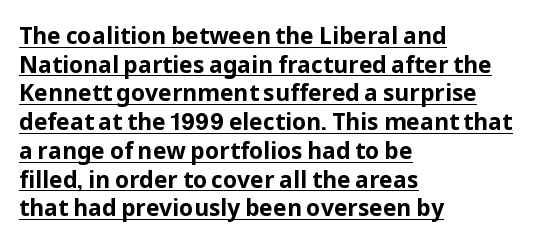
{"italic": "no", "bold": "yes", "underline": "yes", "align": "left", "line_spacing": "normal", "line_spacing_ratio": 1.25, "letter_spacing": "normal", "letter_spacing_em": 0.0, "glyph_px": 23}
